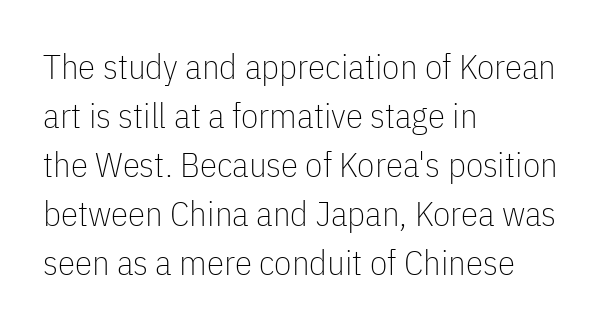
The image shows 35 px thin, condensed sans-serif type, upright; set left-aligned, normal line spacing (1.4x), normal letter spacing, not underlined; low stroke contrast and a medium x-height.
